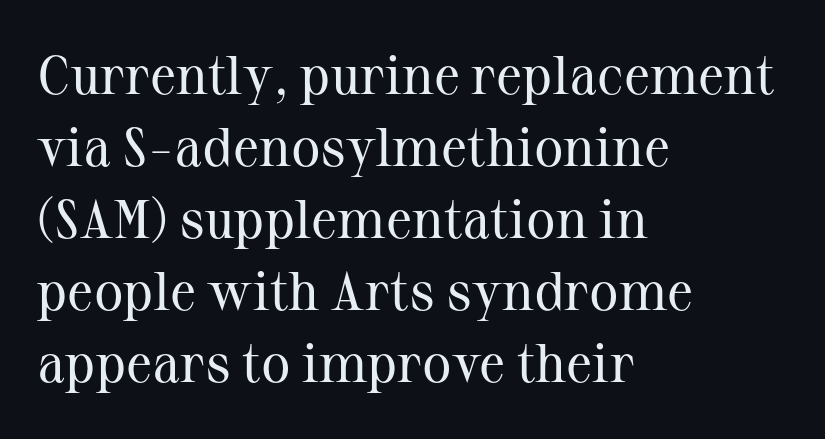
{"serif": "yes", "italic": "no", "bold": "no", "weight": "regular", "width": "normal", "stroke_contrast": "medium", "x_height": "medium", "monospaced": "no", "underline": "no", "align": "left", "line_spacing": "normal", "line_spacing_ratio": 1.31, "letter_spacing": "normal", "letter_spacing_em": 0.0, "glyph_px": 55}
